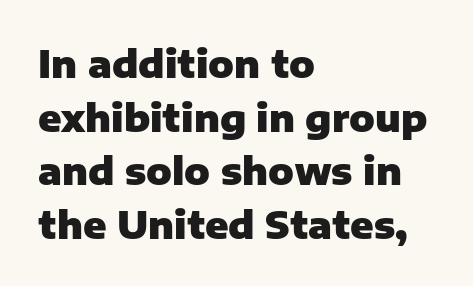
{"serif": "no", "italic": "no", "bold": "yes", "weight": "heavy", "width": "normal", "stroke_contrast": "low", "x_height": "medium", "monospaced": "no", "underline": "no", "align": "left", "line_spacing": "normal", "line_spacing_ratio": 1.41, "letter_spacing": "normal", "letter_spacing_em": 0.0, "glyph_px": 38}
